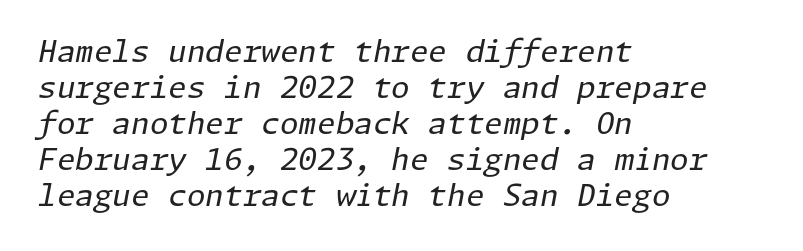
Tracking here is standard; glyphs follow each other at the usual distance. The baseline area is clear. There's an unmistakable incline to the writing here. All the whitespace from short lines collects on the right. No heavy texture on the line: the type isn't bold.
